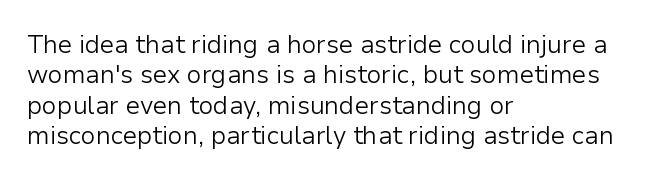
The image shows 25 px text type, upright; set left-aligned, line spacing 1.22x, normal letter spacing, not underlined.
